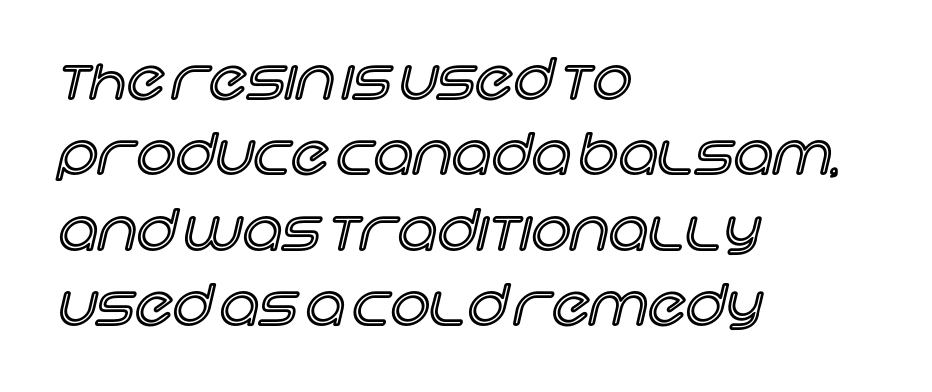
The designer left line spacing at the default. You could not count columns in this text — the font is proportionally spaced. Compared with a centered layout, this one pins lines to the left instead.
